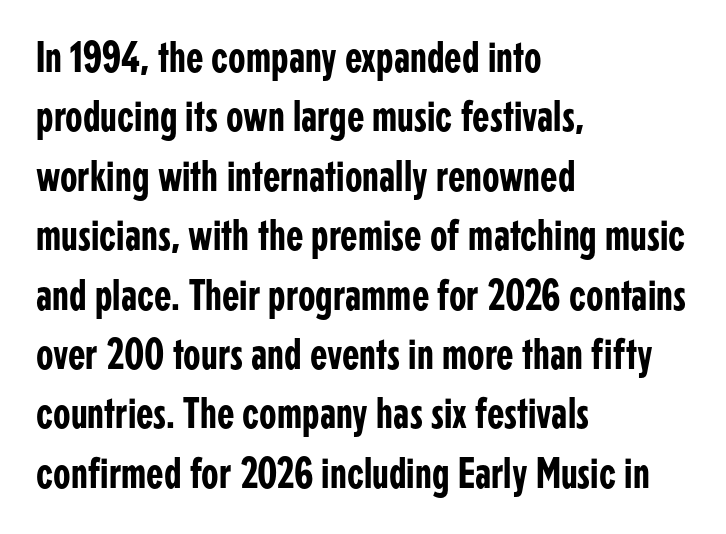
If you drew a ruler down the left edge, every line would touch it. You can tell from the bare stems that sans-serif type was used. If you drew a line through each stem, it would be perfectly vertical. Horizontal bands of white between lines are of average thickness. Do the characters align in a grid? No, the font is proportional.
